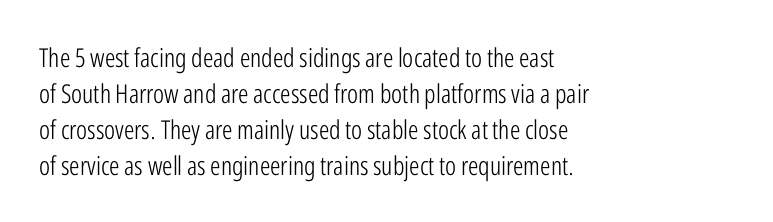
Q: Is the text bold? A: No.
Q: Is the text italic (slanted)? A: No, it is upright.
Q: Is the text underlined? A: No.
Q: How is the paragraph aligned? A: Left-aligned.
Q: Is the spacing between letters normal or unusually wide? A: Normal.
Q: Is the spacing between lines tight, normal or loose? A: Normal.
